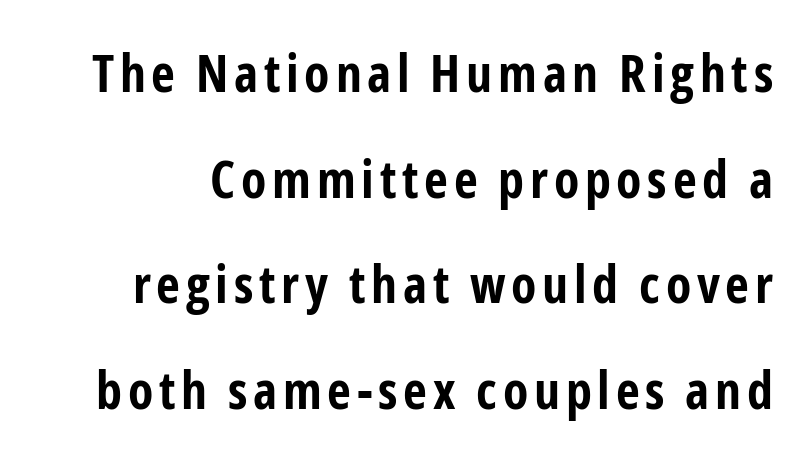
Summary of vertical rhythm: relaxed, with wide interline spacing. Each letter's strokes conclude bluntly, with no projecting serifs. This is heavy type, rendered in bold. Character widths vary here, with narrow letters taking less room than wide ones.
